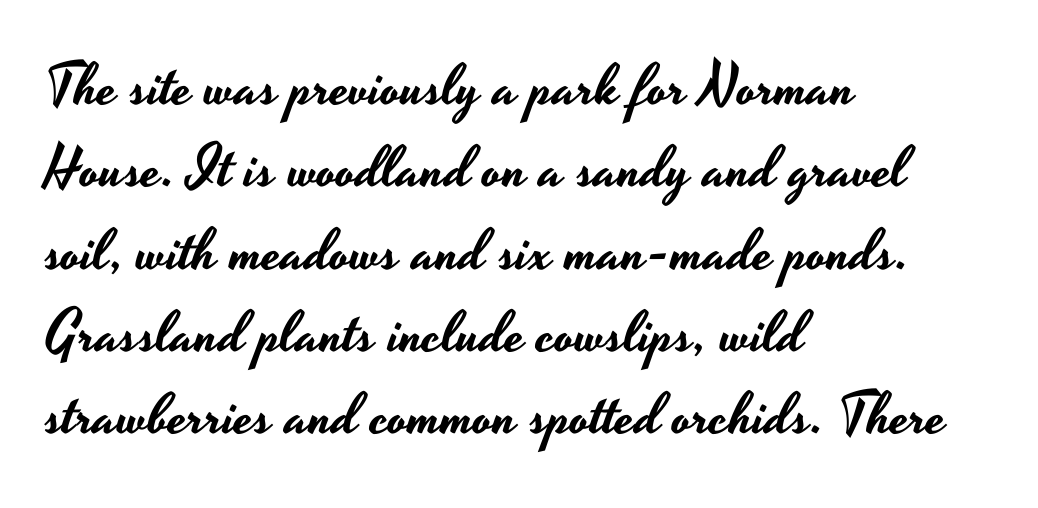
Q: Is the text italic (slanted)? A: Yes.
Q: Is the typeface a serif or a sans-serif typeface? A: Sans-serif.
Q: Is the text underlined? A: No.
Q: How is the paragraph aligned? A: Left-aligned.
Q: Is the spacing between letters normal or unusually wide? A: Normal.
Q: Is the spacing between lines tight, normal or loose? A: Normal.
Q: Width (condensed, normal, or wide)? A: Wide.
Q: Stroke contrast? A: Low.
Q: x-height? A: Small.
Q: Monospaced? A: No.
